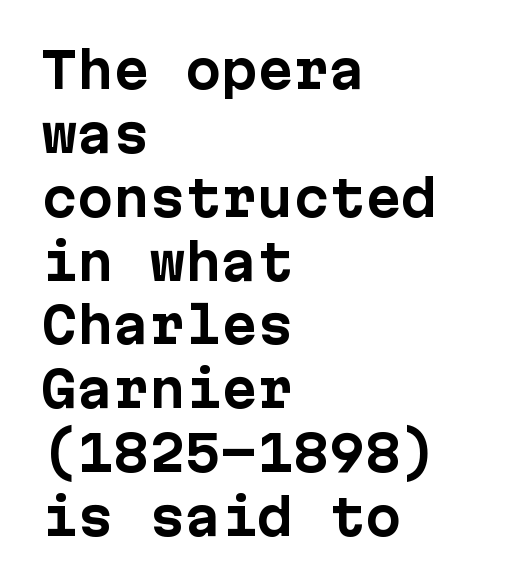
Q: Is the text bold? A: Yes.
Q: Is the text italic (slanted)? A: No, it is upright.
Q: Is the typeface a serif or a sans-serif typeface? A: Sans-serif.
Q: Is the text underlined? A: No.
Q: How is the paragraph aligned? A: Left-aligned.
Q: Is the spacing between letters normal or unusually wide? A: Normal.
Q: Is the spacing between lines tight, normal or loose? A: Normal.
Q: Width (condensed, normal, or wide)? A: Normal.
Q: Stroke contrast? A: Low.
Q: x-height? A: Medium.
